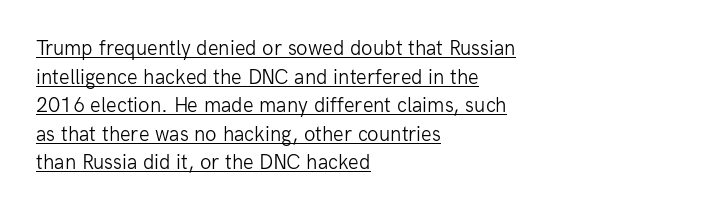
The image shows 21 px text type, upright; set left-aligned, normal line spacing (1.36x), normal letter spacing, underlined.
